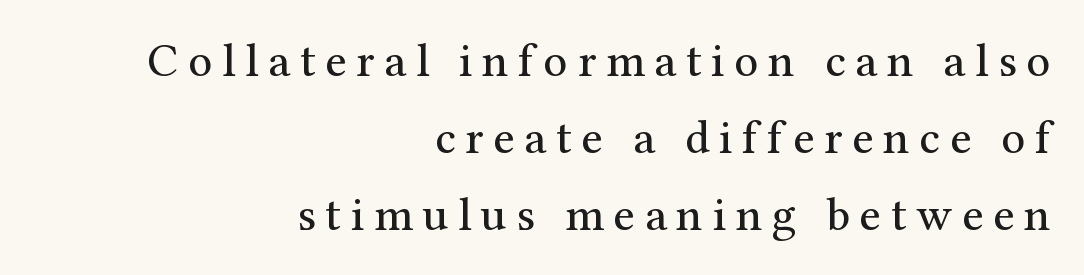
Unlike a clean sans, this face finishes its strokes with serifs. Is this a heavy cut? Hardly; it is regular or lighter. The face used here is proportionally spaced, like ordinary book or web type. Does the copy run flush right? Yes — the right margin is perfectly even. This sample keeps an unexceptional amount of space between lines.
